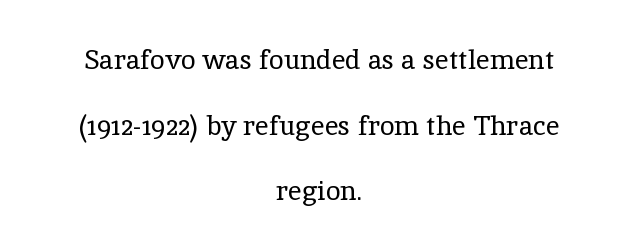
Q: Is the text bold? A: No.
Q: Is the text italic (slanted)? A: No, it is upright.
Q: Is the text underlined? A: No.
Q: How is the paragraph aligned? A: Centered.
Q: Is the spacing between letters normal or unusually wide? A: Normal.
Q: Is the spacing between lines tight, normal or loose? A: Loose.
